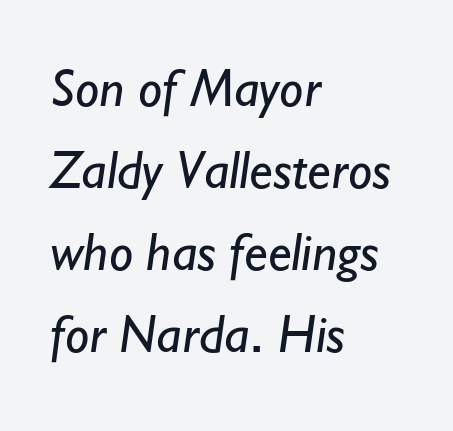
This is not heavy type; no bold has been used. The letters carry no serifs — their stems end cleanly without finishing strokes. The zone under the glyphs is completely vacant. The leading is moderate, giving the passage an even texture.
